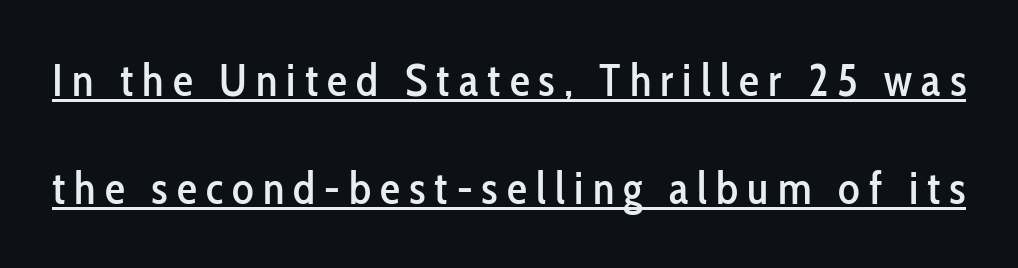
The image shows 45 px condensed sans-serif type, upright; set loose line spacing (2.4x), unusually wide letter spacing (+0.2 em), underlined; low stroke contrast and a medium x-height.
